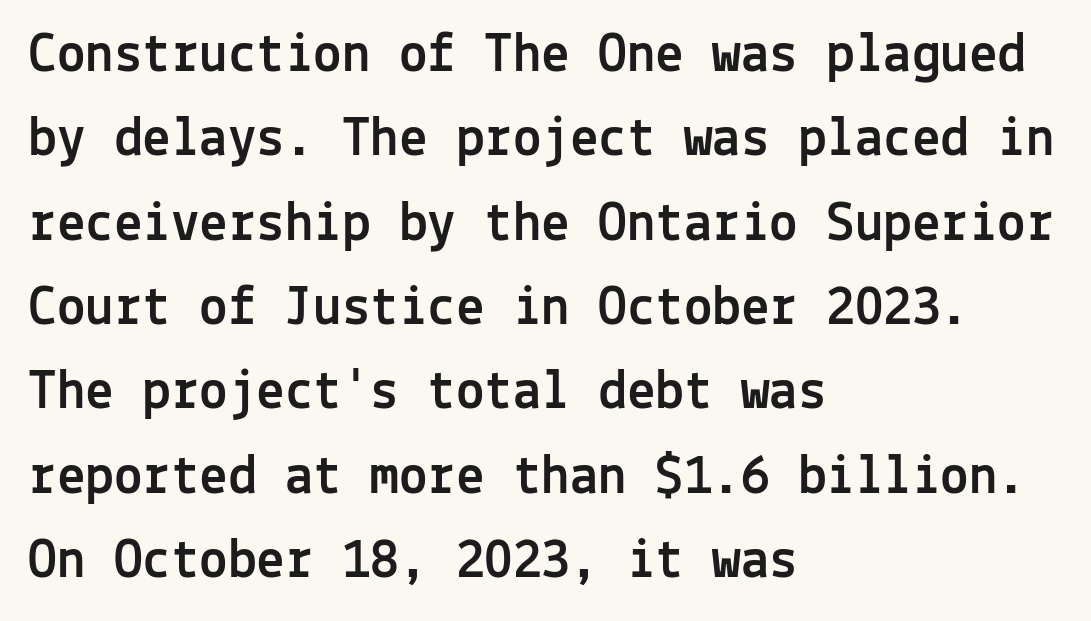
{"serif": "no", "italic": "no", "width": "normal", "x_height": "medium", "monospaced": "yes", "underline": "no", "align": "left", "line_spacing": "normal", "line_spacing_ratio": 1.48, "letter_spacing": "normal", "letter_spacing_em": 0.0, "glyph_px": 57}
